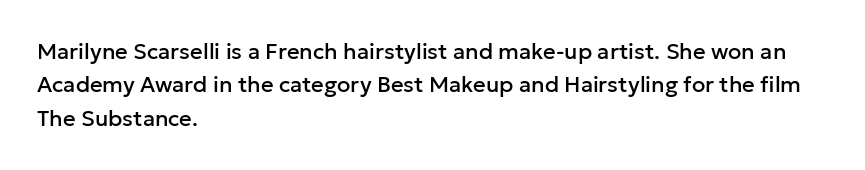
Regarding leading, the lines here are spaced in the standard way. The typography opts for an upright posture over an oblique one. Caption: multi-line text, flush left, ragged right. Nothing unusual about the tracking: characters are spaced as the font intends.
